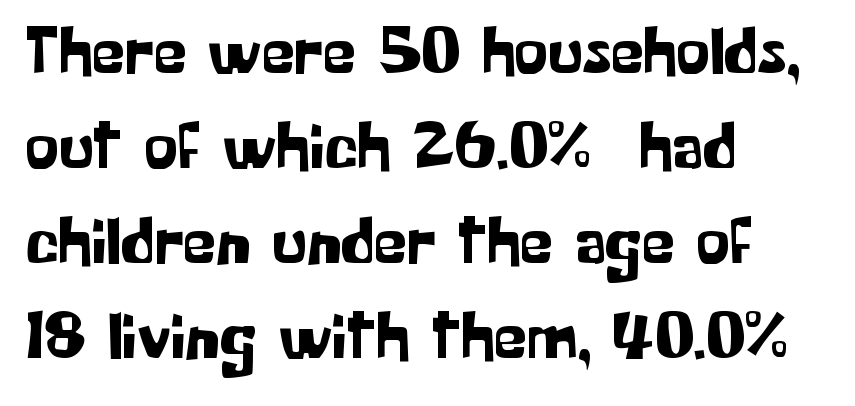
Q: Is the text italic (slanted)? A: No, it is upright.
Q: Is the typeface a serif or a sans-serif typeface? A: Sans-serif.
Q: Is the text underlined? A: No.
Q: How is the paragraph aligned? A: Left-aligned.
Q: Is the spacing between letters normal or unusually wide? A: Normal.
Q: Is the spacing between lines tight, normal or loose? A: Normal.
Q: Width (condensed, normal, or wide)? A: Normal.
Q: Stroke contrast? A: Low.
Q: x-height? A: Medium.
Q: Monospaced? A: No.
